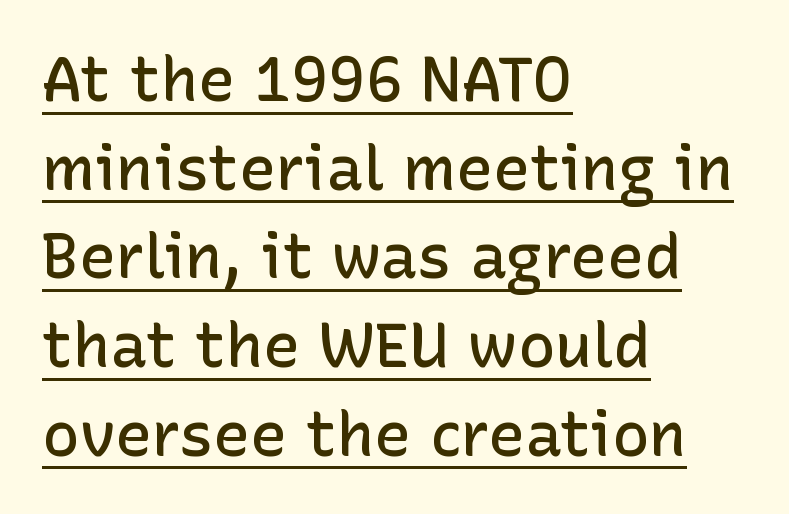
Q: Is the text bold? A: Semi-bold.
Q: Is the text italic (slanted)? A: No, it is upright.
Q: Is the typeface a serif or a sans-serif typeface? A: Sans-serif.
Q: Is the text underlined? A: Yes.
Q: How is the paragraph aligned? A: Left-aligned.
Q: Is the spacing between letters normal or unusually wide? A: Normal.
Q: Is the spacing between lines tight, normal or loose? A: Normal.
Q: Width (condensed, normal, or wide)? A: Normal.
Q: Stroke contrast? A: Low.
Q: x-height? A: Medium.
Q: Monospaced? A: No.
